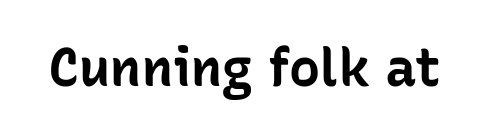
Q: Is the text bold? A: Yes.
Q: Is the text italic (slanted)? A: No, it is upright.
Q: Is the typeface a serif or a sans-serif typeface? A: Sans-serif.
Q: Is the text underlined? A: No.
Q: Is the spacing between letters normal or unusually wide? A: Normal.
Q: Width (condensed, normal, or wide)? A: Normal.
Q: Stroke contrast? A: Low.
Q: x-height? A: Medium.
Q: Monospaced? A: No.
